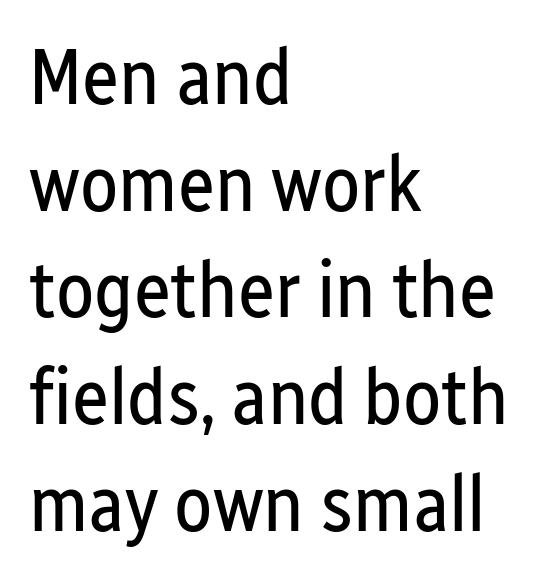
{"serif": "no", "italic": "no", "bold": "no", "weight": "regular", "width": "condensed", "stroke_contrast": "low", "x_height": "medium", "monospaced": "no", "underline": "no", "align": "left", "line_spacing": "normal", "line_spacing_ratio": 1.35, "letter_spacing": "normal", "letter_spacing_em": 0.0, "glyph_px": 79}
